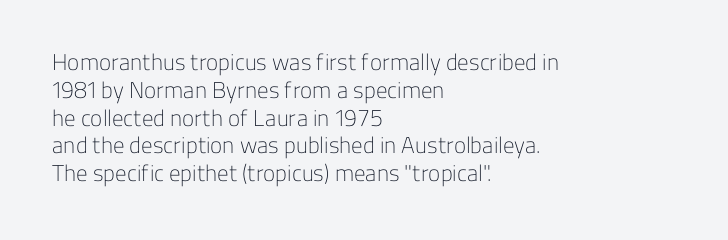
The image shows 23 px text type, upright; set left-aligned, line spacing 1.21x, normal letter spacing, not underlined.
